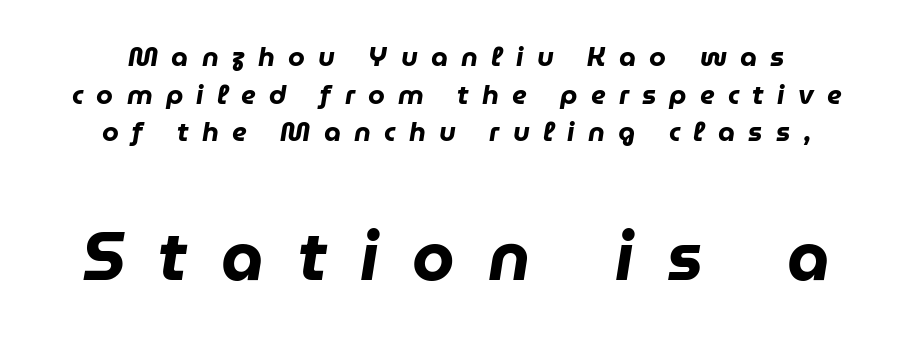
The image shows 68 px heavy type, italic (leaning right); set centered, normal line spacing (1.39x), unusually wide letter spacing (+0.49 em), not underlined; the second (bottom) block is 2.52x larger; low stroke contrast and a medium x-height.
